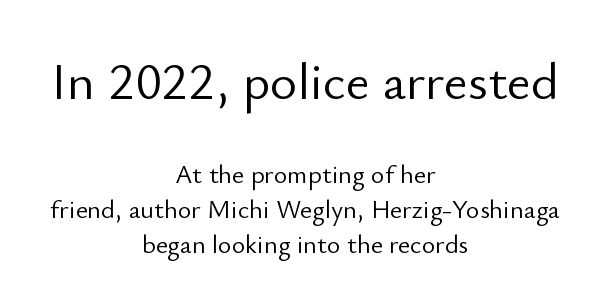
Q: Is the text bold? A: No.
Q: Is the text italic (slanted)? A: No, it is upright.
Q: Is the typeface a serif or a sans-serif typeface? A: Sans-serif.
Q: Is the text underlined? A: No.
Q: How is the paragraph aligned? A: Centered.
Q: Is the spacing between letters normal or unusually wide? A: Normal.
Q: Is the spacing between lines tight, normal or loose? A: Normal.
Q: Which block of text is set in a larger size, the first (top) or the second (bottom)? A: The first (top) one.
Q: Width (condensed, normal, or wide)? A: Normal.
Q: Stroke contrast? A: Low.
Q: x-height? A: Small.
Q: Monospaced? A: No.
